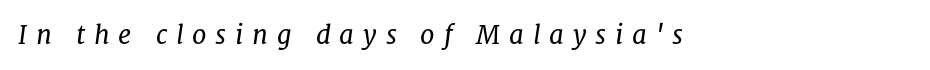
The image shows 26 px text type, italic (leaning right); set left-aligned, unusually wide letter spacing (+0.34 em), not underlined.
